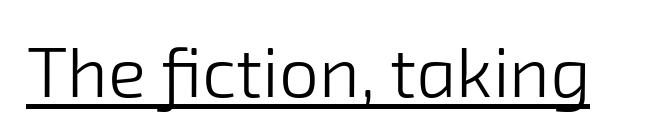
{"serif": "no", "bold": "no", "weight": "light", "width": "normal", "stroke_contrast": "low", "x_height": "medium", "monospaced": "no", "underline": "yes", "letter_spacing": "normal", "letter_spacing_em": 0.0, "glyph_px": 71}
